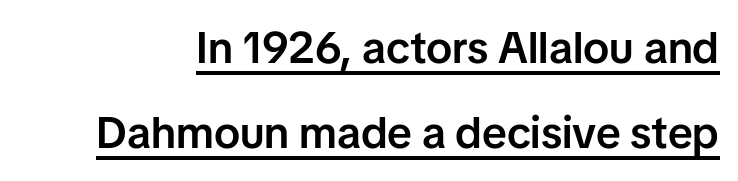
The lettering stays uniformly vertical, giving the passage a roman look. Looks like someone drew a line under every word here. Here the designer chose a conventional face with non-uniform glyph widths. Note: no serifs on the glyphs.
